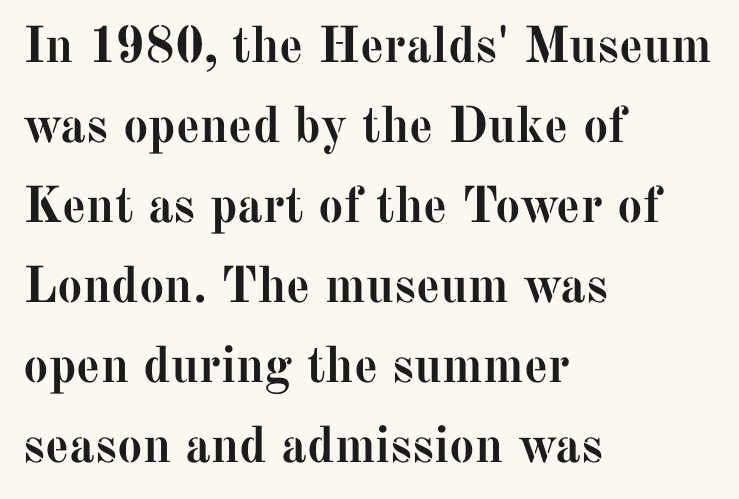
Q: Is the text bold? A: Yes.
Q: Is the text italic (slanted)? A: No, it is upright.
Q: Is the typeface a serif or a sans-serif typeface? A: Serif.
Q: Is the text underlined? A: No.
Q: How is the paragraph aligned? A: Left-aligned.
Q: Is the spacing between letters normal or unusually wide? A: Normal.
Q: Is the spacing between lines tight, normal or loose? A: Normal.
Q: Width (condensed, normal, or wide)? A: Normal.
Q: Stroke contrast? A: Medium.
Q: x-height? A: Medium.
Q: Monospaced? A: No.
